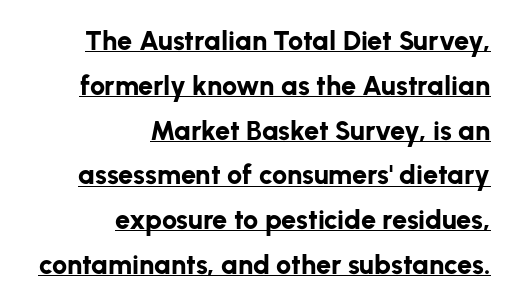
The image shows 27 px bold type, upright; set right-aligned, normal line spacing (1.66x), normal letter spacing, underlined.
